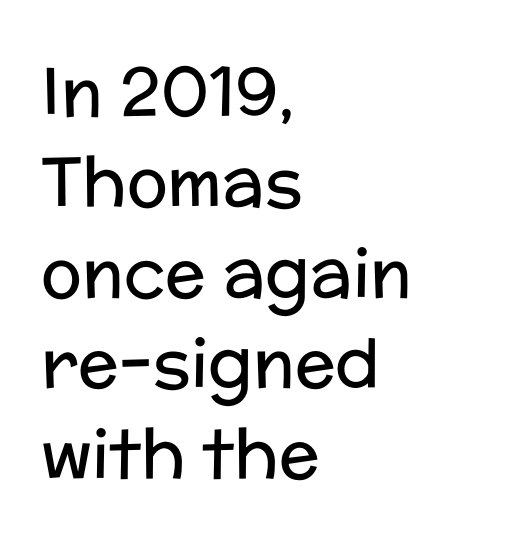
The face used here is proportionally spaced, like ordinary book or web type. Default kerning and tracking; the words read as compact shapes. Where is the straight margin? On the left. Notice how descenders clear the ascenders below comfortably — that's standard leading. The lettering holds an erect, upright posture throughout. Rule under the text: the space is simply empty.
